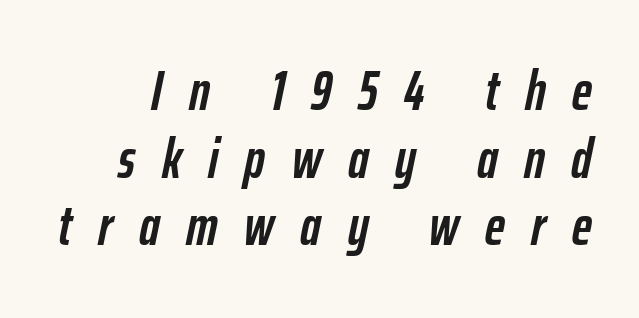
Q: Is the text bold? A: Yes.
Q: Is the text italic (slanted)? A: Yes, it leans right by about 12 degrees.
Q: Is the text underlined? A: No.
Q: Is the spacing between letters normal or unusually wide? A: Unusually wide.
Q: Width (condensed, normal, or wide)? A: Condensed.
Q: Stroke contrast? A: Low.
Q: x-height? A: Medium.
Q: Monospaced? A: No.
